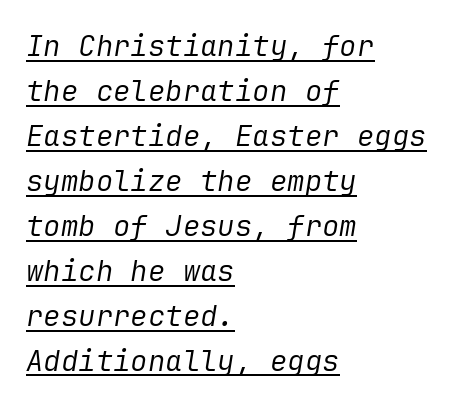
Q: Is the text bold? A: No.
Q: Is the text italic (slanted)? A: Yes, it leans right by about 9 degrees.
Q: Is the text underlined? A: Yes.
Q: How is the paragraph aligned? A: Left-aligned.
Q: Is the spacing between letters normal or unusually wide? A: Normal.
Q: Is the spacing between lines tight, normal or loose? A: Normal.
Q: Width (condensed, normal, or wide)? A: Normal.
Q: Stroke contrast? A: Low.
Q: x-height? A: Medium.
